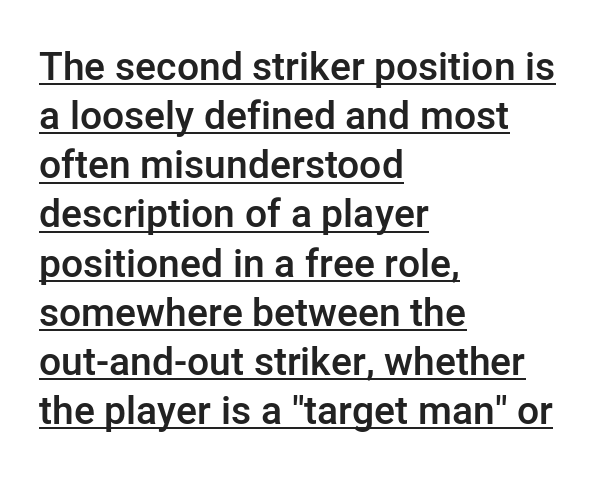
{"serif": "no", "italic": "no", "bold": "semi", "weight": "semibold", "width": "normal", "stroke_contrast": "low", "x_height": "medium", "monospaced": "no", "underline": "yes", "align": "left", "line_spacing": "normal", "line_spacing_ratio": 1.26, "letter_spacing": "normal", "letter_spacing_em": 0.0, "glyph_px": 39}
